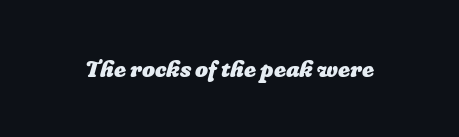
As a designer I'd log this as weight 700, bold. The horizontal fit of the characters is conventional and even. The words here are not underlined. Every character sits at an angle, as italics do.
